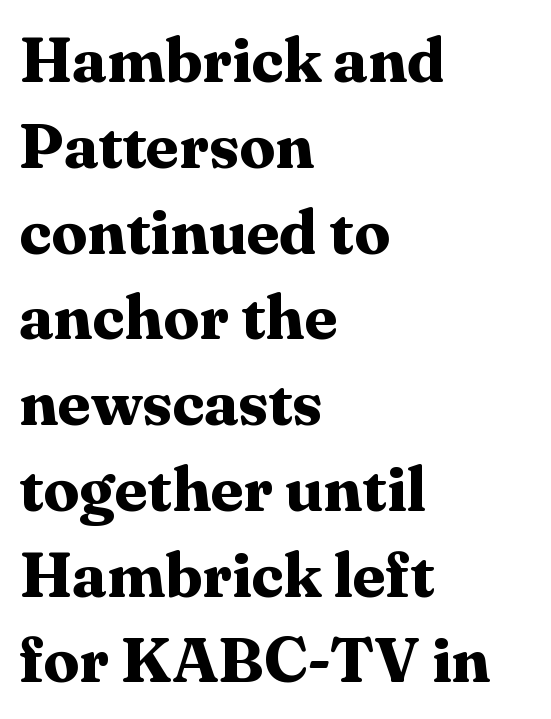
{"serif": "yes", "italic": "no", "bold": "yes", "weight": "bold", "width": "normal", "stroke_contrast": "medium", "x_height": "medium", "monospaced": "no", "underline": "no", "align": "left", "line_spacing": "normal", "line_spacing_ratio": 1.34, "letter_spacing": "normal", "letter_spacing_em": 0.0, "glyph_px": 64}
